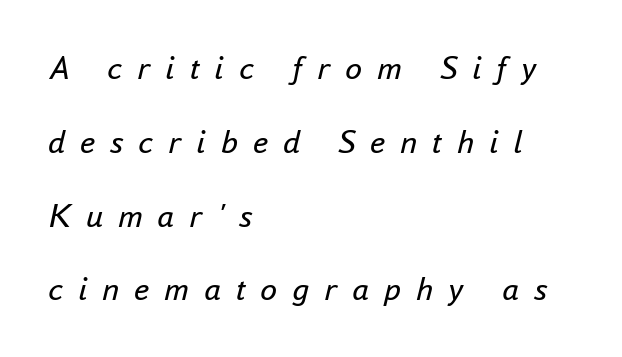
Q: Is the text bold? A: No.
Q: Is the text italic (slanted)? A: Yes, it leans right by about 16 degrees.
Q: Is the text underlined? A: No.
Q: How is the paragraph aligned? A: Left-aligned.
Q: Is the spacing between letters normal or unusually wide? A: Unusually wide.
Q: Is the spacing between lines tight, normal or loose? A: Loose.
Q: Width (condensed, normal, or wide)? A: Normal.
Q: Stroke contrast? A: Low.
Q: x-height? A: Small.
Q: Monospaced? A: No.
